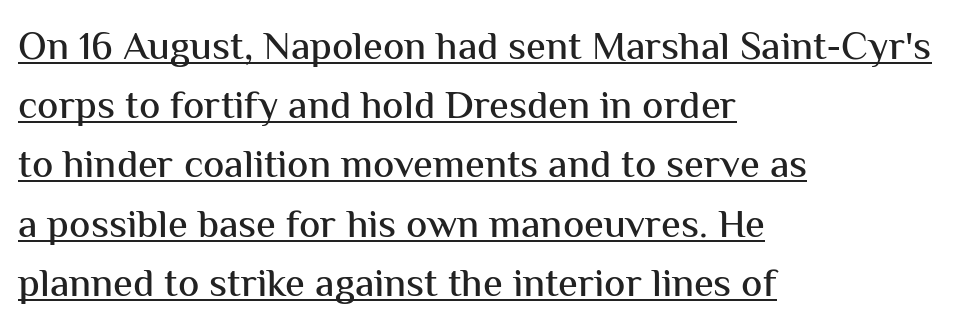
{"serif": "no", "italic": "no", "width": "normal", "stroke_contrast": "medium", "x_height": "medium", "monospaced": "no", "underline": "yes", "align": "left", "line_spacing": "normal", "line_spacing_ratio": 1.48, "letter_spacing": "normal", "letter_spacing_em": 0.0, "glyph_px": 40}
